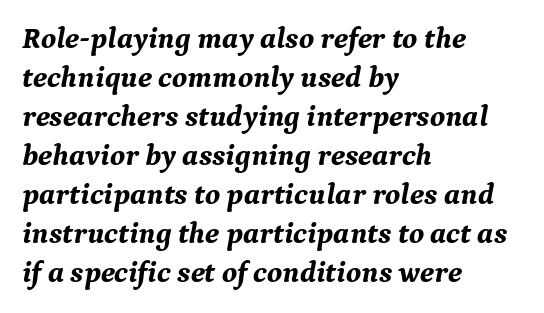
The image shows 30 px bold serif type, italic (leaning right); set left-aligned, normal line spacing (1.3x), normal letter spacing, not underlined; medium stroke contrast and a medium x-height.
